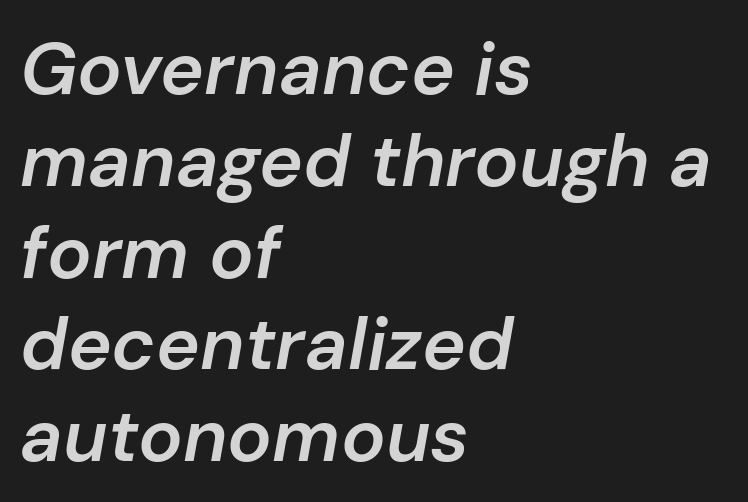
{"italic": "yes", "lean": "right", "slant_degrees": 10, "bold": "semi", "weight": "semibold", "width": "normal", "stroke_contrast": "low", "x_height": "medium", "monospaced": "no", "underline": "no", "align": "left", "line_spacing_ratio": 1.24, "letter_spacing": "normal", "letter_spacing_em": 0.0, "glyph_px": 74}
